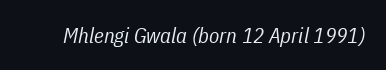
{"italic": "yes", "lean": "right", "slant_degrees": 11, "bold": "no", "underline": "no", "letter_spacing": "normal", "letter_spacing_em": 0.0, "glyph_px": 21}
